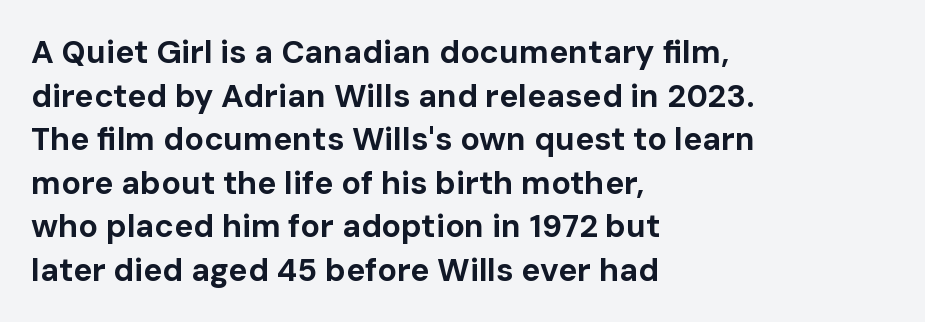
{"serif": "no", "italic": "no", "bold": "yes", "weight": "bold", "width": "normal", "stroke_contrast": "low", "x_height": "medium", "monospaced": "no", "underline": "no", "align": "left", "line_spacing": "normal", "line_spacing_ratio": 1.36, "letter_spacing": "normal", "letter_spacing_em": 0.0, "glyph_px": 32}
